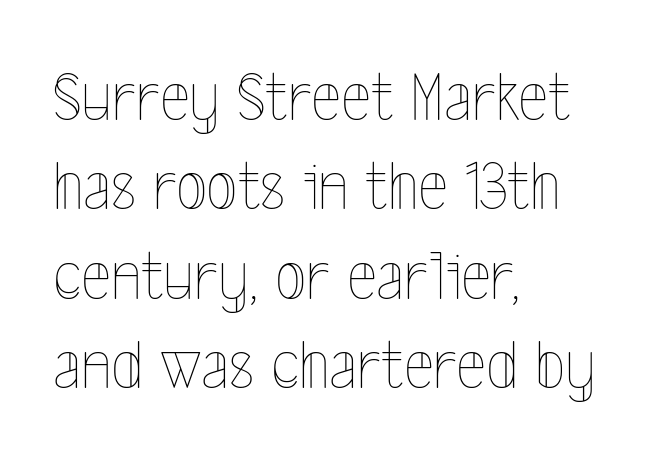
Q: Is the text bold? A: No.
Q: Is the text italic (slanted)? A: No, it is upright.
Q: Is the text underlined? A: No.
Q: How is the paragraph aligned? A: Left-aligned.
Q: Is the spacing between letters normal or unusually wide? A: Normal.
Q: Width (condensed, normal, or wide)? A: Condensed.
Q: x-height? A: Medium.
Q: Monospaced? A: No.
